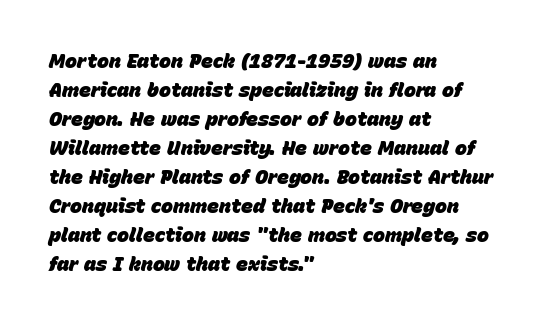
The image shows 20 px bold type, italic (leaning right); set left-aligned, normal line spacing (1.45x), normal letter spacing, not underlined.
